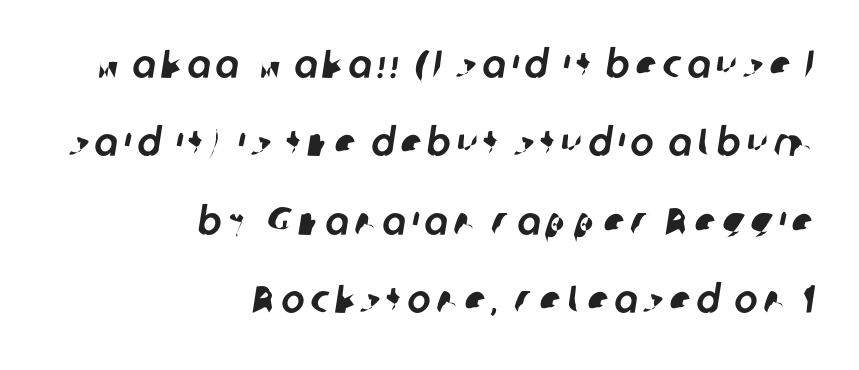
{"serif": "no", "width": "normal", "stroke_contrast": "low", "x_height": "medium", "monospaced": "no", "underline": "no", "align": "right", "line_spacing": "loose", "line_spacing_ratio": 2.01, "glyph_px": 39}
